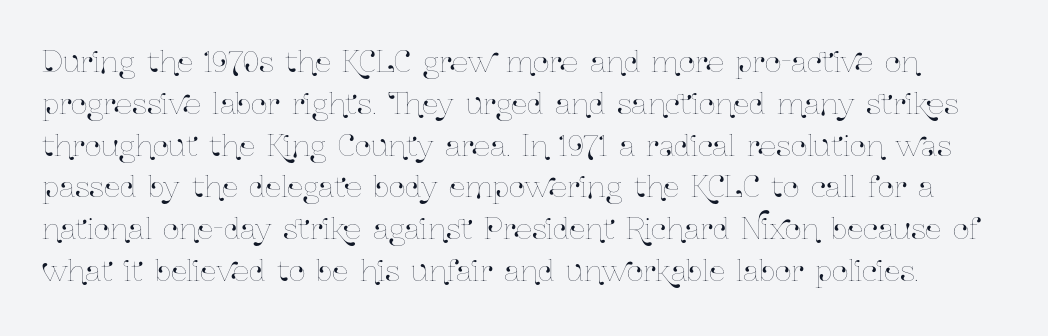
The image shows 29 px condensed type, upright; set normal line spacing (1.44x), normal letter spacing, not underlined; low stroke contrast and a medium x-height.
